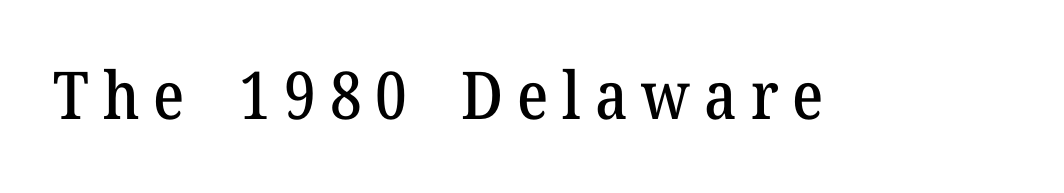
Q: Is the text italic (slanted)? A: No, it is upright.
Q: Is the typeface a serif or a sans-serif typeface? A: Serif.
Q: Is the text underlined? A: No.
Q: Is the spacing between letters normal or unusually wide? A: Unusually wide.
Q: Width (condensed, normal, or wide)? A: Normal.
Q: Stroke contrast? A: Medium.
Q: x-height? A: Medium.
Q: Monospaced? A: No.
